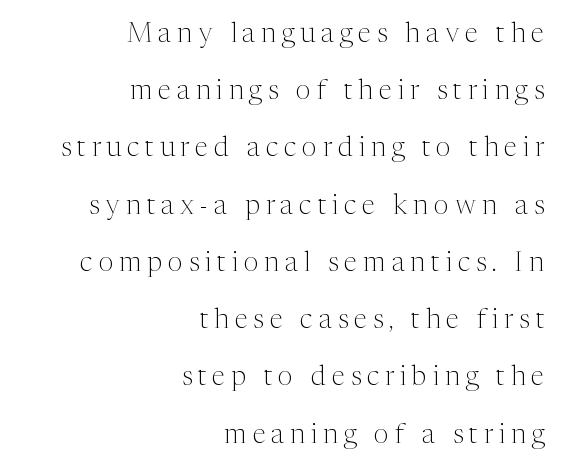
Decoration check: the copy has no underline. The line-height multiplier appears high, well above default. A light-to-regular cut is what we see here. Is the letter spacing exaggerated? Yes — the characters are pushed far apart. Caption: multi-line text, flush right, ragged left.
